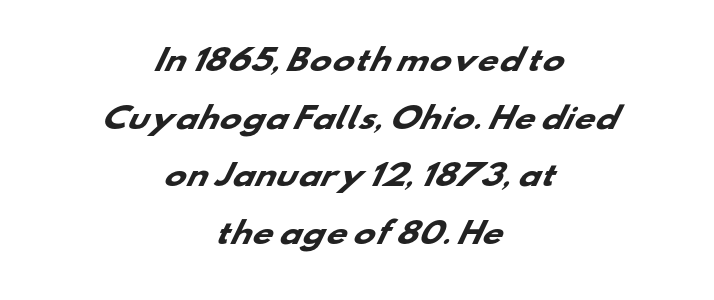
The image shows 29 px heavy, wide sans-serif type; set centered, loose line spacing (1.99x), normal letter spacing, not underlined; low stroke contrast and a small x-height.
